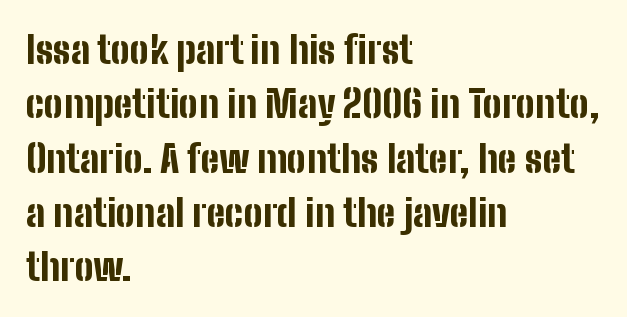
{"serif": "no", "italic": "no", "bold": "yes", "weight": "bold", "width": "condensed", "stroke_contrast": "low", "x_height": "medium", "monospaced": "no", "underline": "no", "align": "left", "line_spacing": "normal", "line_spacing_ratio": 1.43, "letter_spacing": "normal", "letter_spacing_em": 0.0, "glyph_px": 38}
